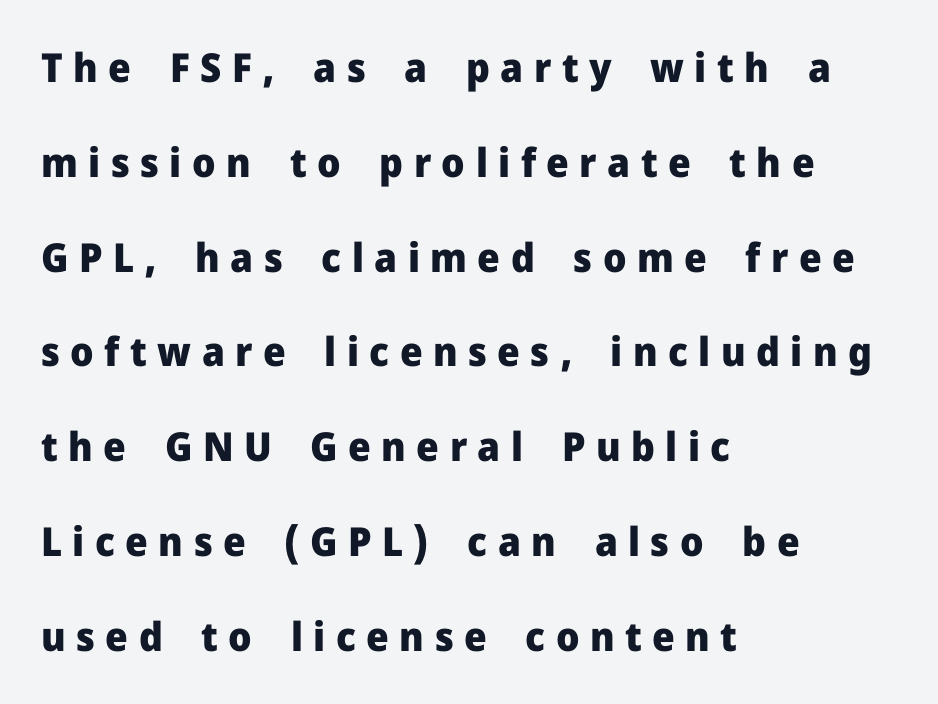
{"serif": "no", "italic": "no", "bold": "yes", "weight": "heavy", "width": "normal", "stroke_contrast": "low", "x_height": "medium", "monospaced": "no", "underline": "no", "align": "left", "line_spacing": "loose", "line_spacing_ratio": 2.37, "letter_spacing": "wide", "letter_spacing_em": 0.26, "glyph_px": 40}
